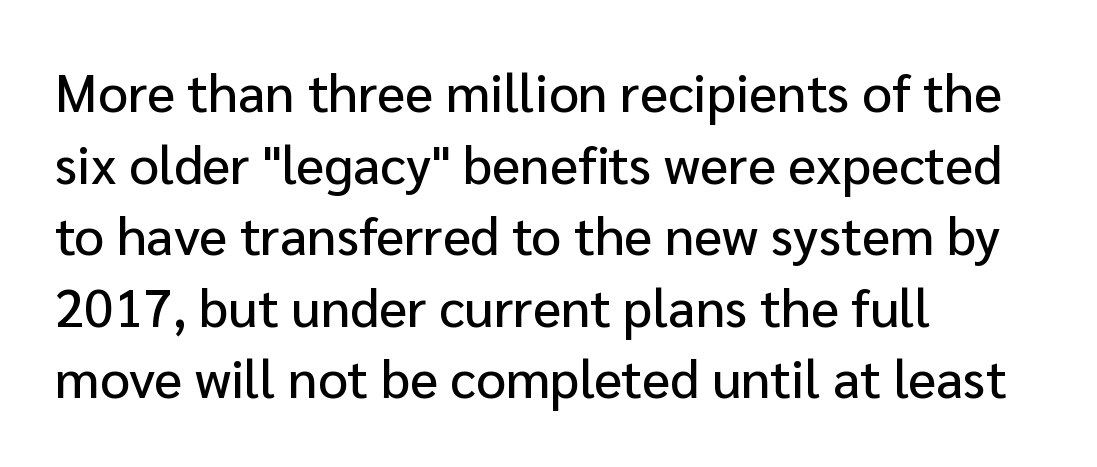
The image shows 53 px sans-serif type, upright; set left-aligned, normal line spacing (1.35x), normal letter spacing, not underlined; low stroke contrast and a medium x-height.
